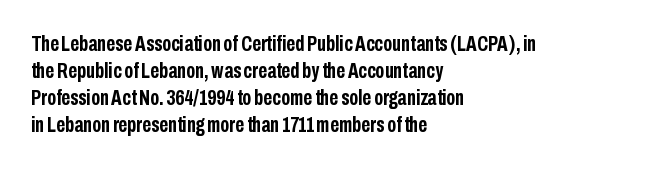
The image shows 22 px bold type, upright; set left-aligned, line spacing 1.23x, normal letter spacing, not underlined.
